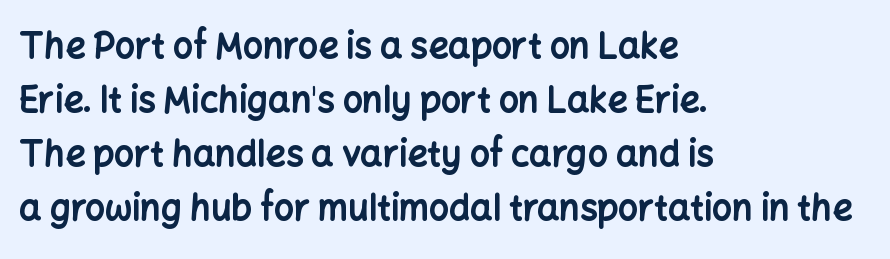
The image shows 35 px bold sans-serif type, upright; set left-aligned, normal line spacing (1.54x), normal letter spacing, not underlined; low stroke contrast and a medium x-height.
